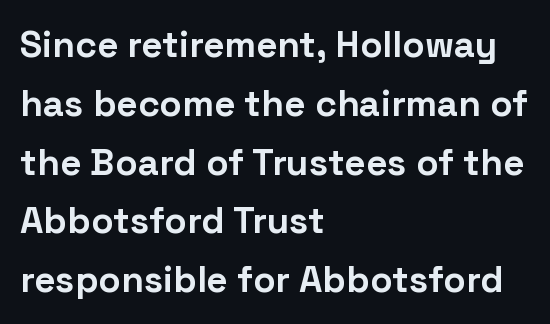
Q: Is the text bold? A: Yes.
Q: Is the text italic (slanted)? A: No, it is upright.
Q: Is the typeface a serif or a sans-serif typeface? A: Sans-serif.
Q: Is the text underlined? A: No.
Q: How is the paragraph aligned? A: Left-aligned.
Q: Is the spacing between letters normal or unusually wide? A: Normal.
Q: Is the spacing between lines tight, normal or loose? A: Normal.
Q: Width (condensed, normal, or wide)? A: Normal.
Q: Stroke contrast? A: Low.
Q: x-height? A: Medium.
Q: Monospaced? A: No.
